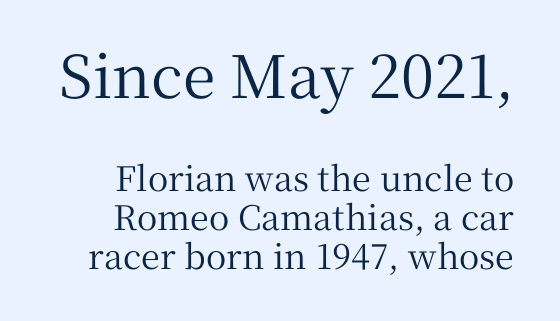
{"serif": "yes", "italic": "no", "width": "normal", "stroke_contrast": "medium", "x_height": "medium", "monospaced": "no", "underline": "no", "line_spacing": "tight", "line_spacing_ratio": 1.15, "letter_spacing": "normal", "letter_spacing_em": 0.0, "larger_block": "first", "size_ratio": 1.74, "glyph_px": 59}
